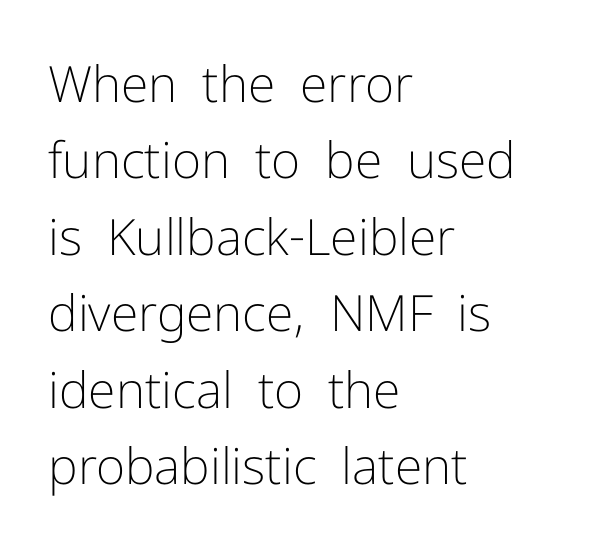
The image shows 50 px light sans-serif type, upright; set left-aligned, normal line spacing (1.53x), normal letter spacing, not underlined; low stroke contrast and a medium x-height.
